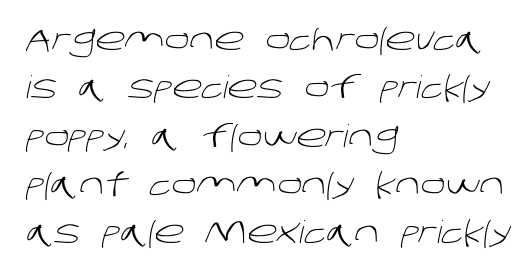
The image shows 31 px light sans-serif type; set left-aligned, normal line spacing (1.56x), normal letter spacing, not underlined; low stroke contrast and a large x-height.
